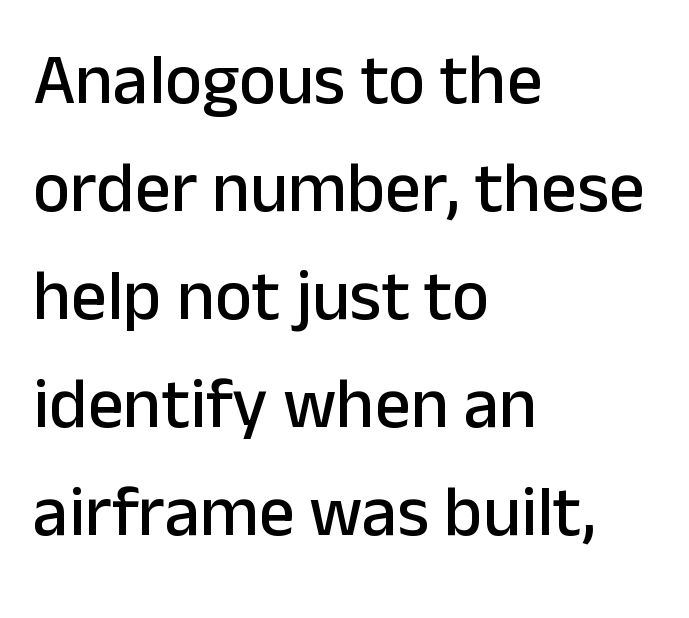
{"serif": "no", "italic": "no", "width": "normal", "stroke_contrast": "low", "x_height": "medium", "monospaced": "no", "underline": "no", "align": "left", "line_spacing": "normal", "line_spacing_ratio": 1.52, "letter_spacing": "normal", "letter_spacing_em": 0.0, "glyph_px": 71}
